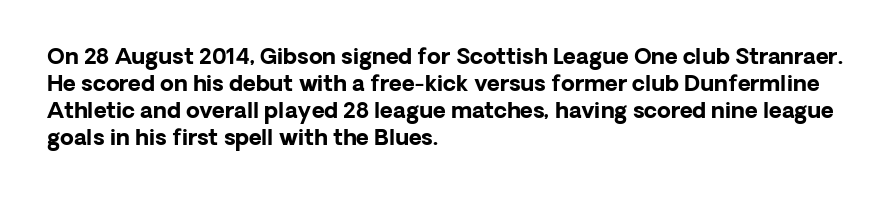
Q: Is the text bold? A: Yes.
Q: Is the text italic (slanted)? A: No, it is upright.
Q: Is the text underlined? A: No.
Q: How is the paragraph aligned? A: Left-aligned.
Q: Is the spacing between letters normal or unusually wide? A: Normal.
